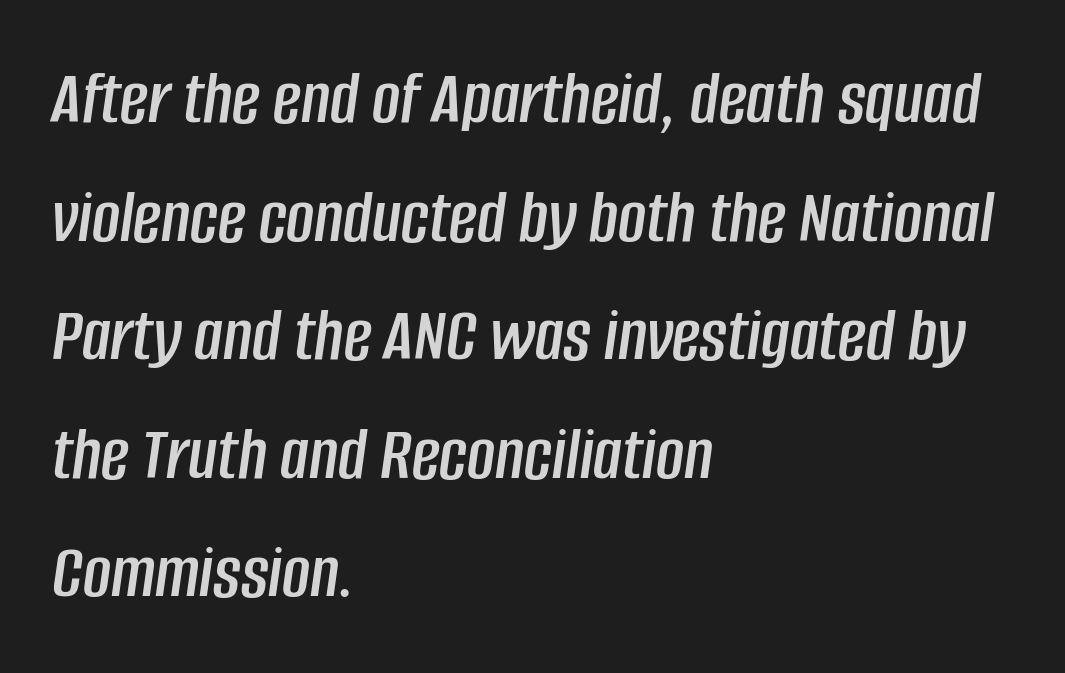
The image shows 77 px condensed type, italic (leaning right); set left-aligned, normal line spacing (1.54x), normal letter spacing, not underlined; low stroke contrast and a large x-height.
